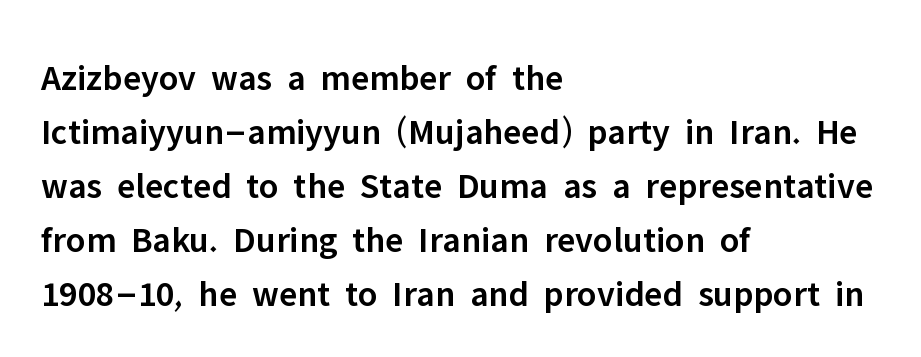
Left-aligned paragraph, ragged on the right. There is no visible air inserted between adjacent glyphs. Do the characters align in a grid? No, the font is proportional. A typesetter would mark this as roman, not italic. The glyphs in this specimen are sans serif.
